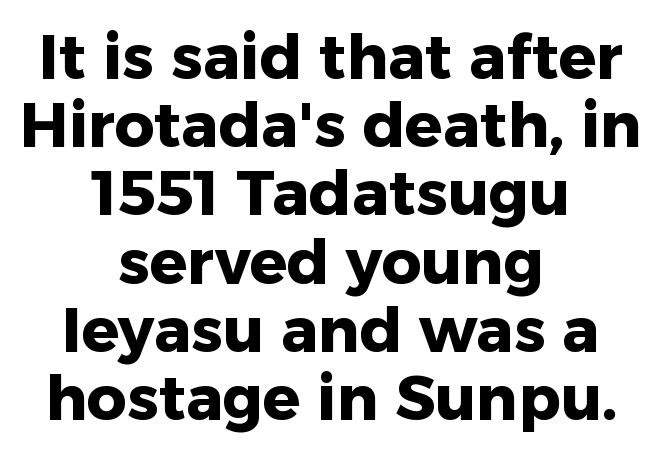
{"serif": "no", "italic": "no", "bold": "yes", "weight": "heavy", "width": "normal", "stroke_contrast": "low", "x_height": "medium", "monospaced": "no", "underline": "no", "align": "center", "line_spacing": "tight", "line_spacing_ratio": 1.1, "letter_spacing": "normal", "letter_spacing_em": 0.0, "glyph_px": 62}
